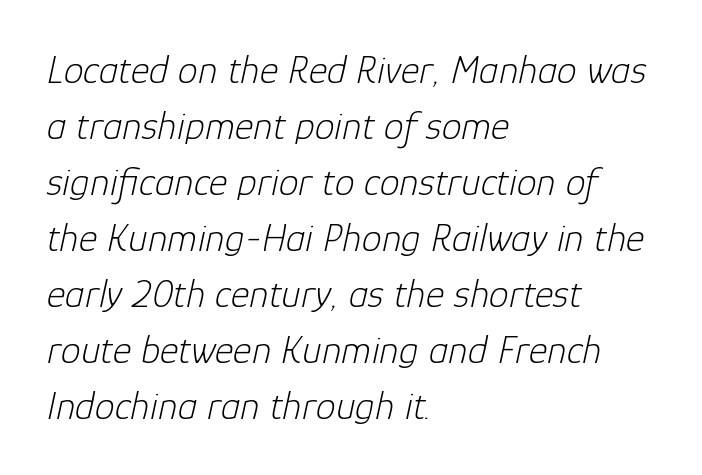
Q: Is the text bold? A: No.
Q: Is the text italic (slanted)? A: Yes, it leans right by about 12 degrees.
Q: Is the text underlined? A: No.
Q: How is the paragraph aligned? A: Left-aligned.
Q: Is the spacing between letters normal or unusually wide? A: Normal.
Q: Is the spacing between lines tight, normal or loose? A: Normal.
Q: Width (condensed, normal, or wide)? A: Normal.
Q: Stroke contrast? A: Low.
Q: x-height? A: Medium.
Q: Monospaced? A: No.
